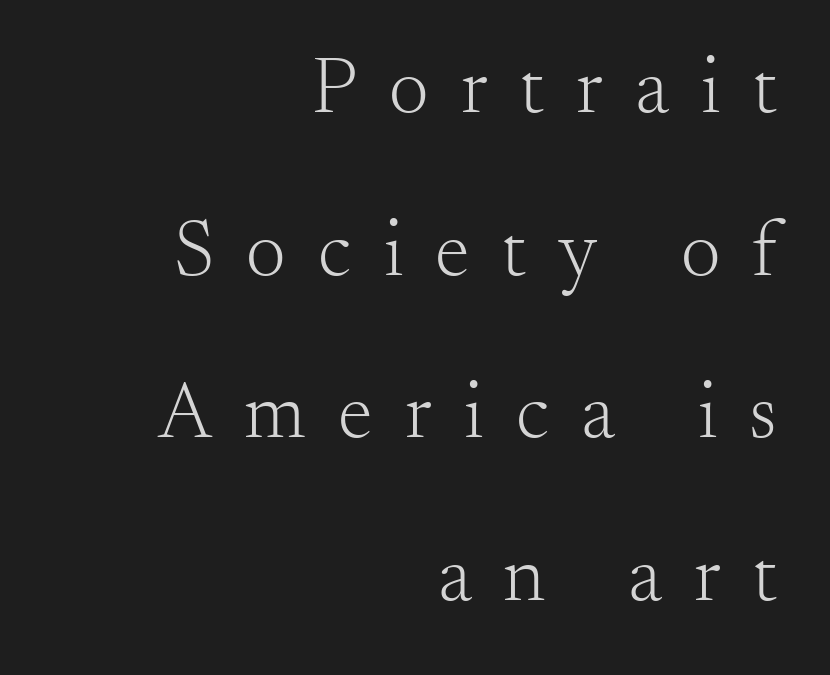
Weight: in the light-to-regular range. In terms of leading, this rendering errs on the spacious side. Nobody drew a line under any word here. The letters stand straight up with perfectly vertical stems.
